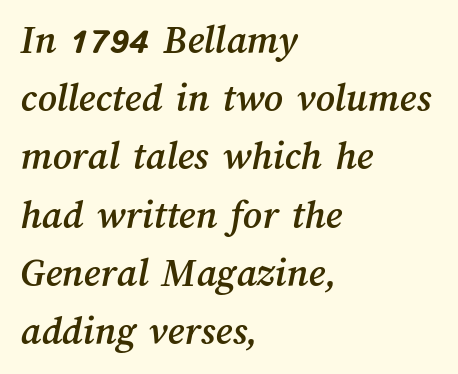
{"width": "normal", "stroke_contrast": "medium", "x_height": "medium", "monospaced": "no", "underline": "no", "align": "left", "line_spacing": "normal", "line_spacing_ratio": 1.42, "letter_spacing": "normal", "letter_spacing_em": 0.0, "glyph_px": 41}
